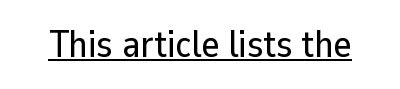
The image shows 38 px sans-serif type, upright; set normal letter spacing, underlined; low stroke contrast and a medium x-height.
